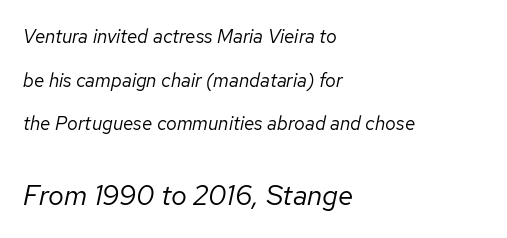
Q: Is the text bold? A: No.
Q: Is the text italic (slanted)? A: Yes, it leans right by about 12 degrees.
Q: Is the text underlined? A: No.
Q: How is the paragraph aligned? A: Left-aligned.
Q: Is the spacing between letters normal or unusually wide? A: Normal.
Q: Is the spacing between lines tight, normal or loose? A: Loose.
Q: Which block of text is set in a larger size, the first (top) or the second (bottom)? A: The second (bottom) one.
Q: Width (condensed, normal, or wide)? A: Normal.
Q: Stroke contrast? A: Low.
Q: x-height? A: Medium.
Q: Monospaced? A: No.
